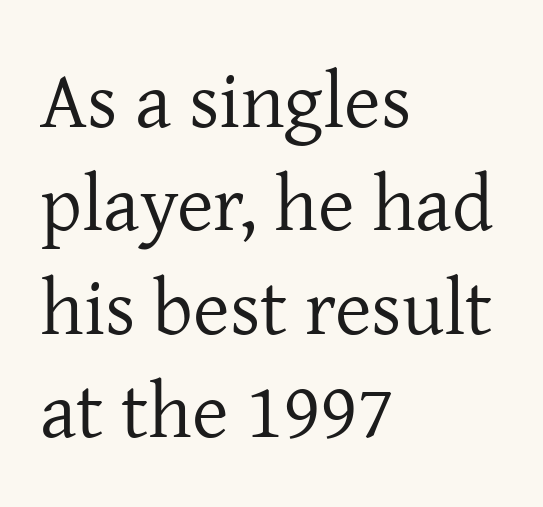
Q: Is the text bold? A: No.
Q: Is the text italic (slanted)? A: No, it is upright.
Q: Is the typeface a serif or a sans-serif typeface? A: Serif.
Q: Is the text underlined? A: No.
Q: How is the paragraph aligned? A: Left-aligned.
Q: Is the spacing between letters normal or unusually wide? A: Normal.
Q: Is the spacing between lines tight, normal or loose? A: Normal.
Q: Width (condensed, normal, or wide)? A: Normal.
Q: Stroke contrast? A: Low.
Q: x-height? A: Medium.
Q: Monospaced? A: No.
